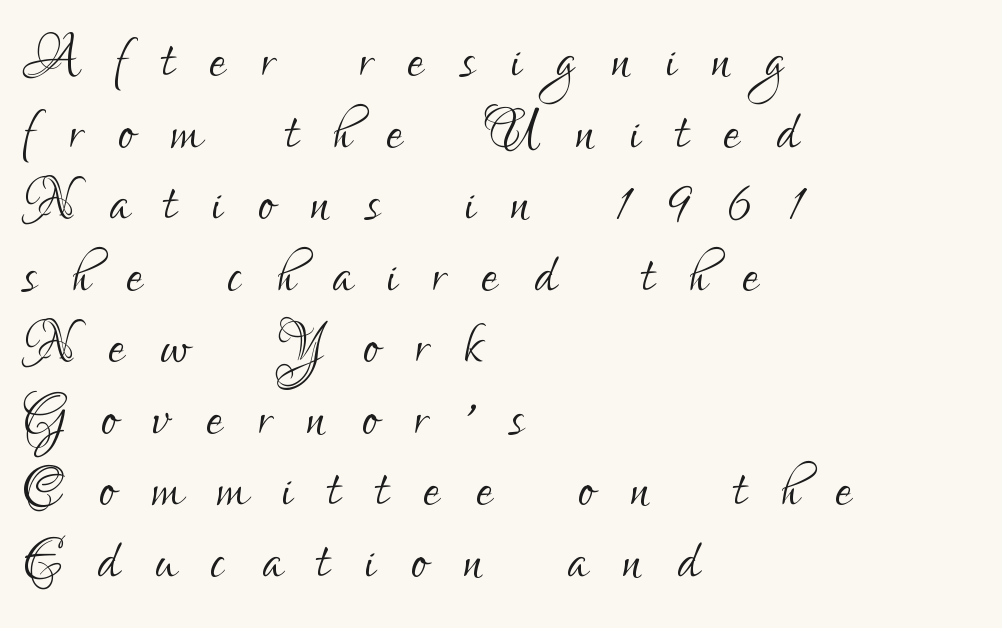
The image shows 73 px light, condensed sans-serif type; set left-aligned, tight line spacing (0.98x), unusually wide letter spacing (+0.49 em), not underlined; low stroke contrast and a small x-height.
